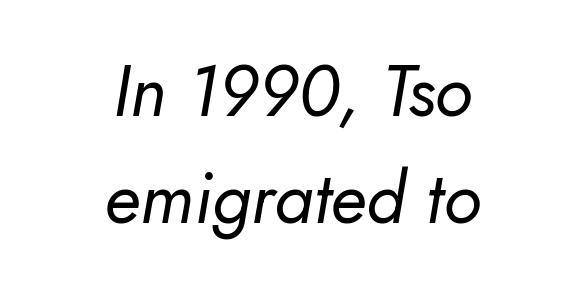
The image shows 71 px regular-weight type, italic (leaning right); set centered, normal line spacing (1.51x), normal letter spacing, not underlined; low stroke contrast and a small x-height.
